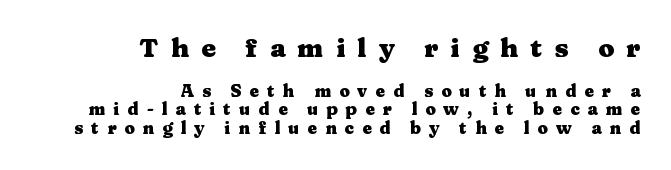
The image shows 26 px bold type, upright; set right-aligned, tight line spacing (1.08x), unusually wide letter spacing (+0.47 em), not underlined; the first (top) block is 1.53x larger.
